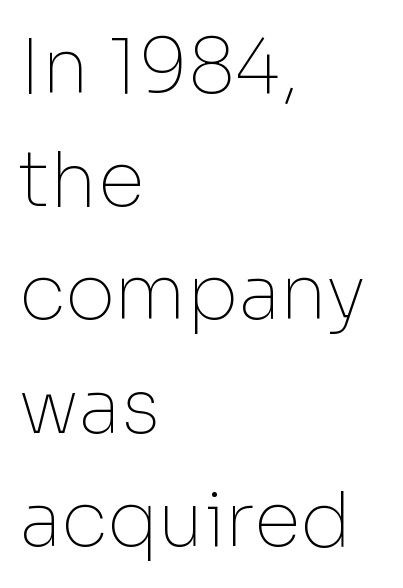
The image shows 76 px thin sans-serif type, upright; set left-aligned, normal line spacing (1.49x), normal letter spacing, not underlined; low stroke contrast and a medium x-height.
